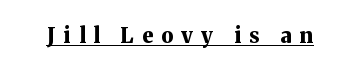
Check the space under the baseline: a stroke is drawn there. The font's upright variant was chosen for this text. The tracking jumps out immediately: characters are airy and widely separated. Pretty heavy lettering here — definitely bold.
